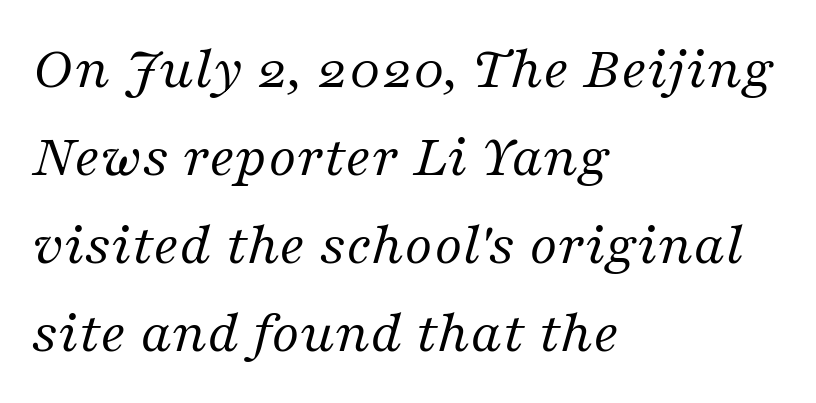
{"serif": "yes", "italic": "yes", "lean": "right", "slant_degrees": 16, "bold": "no", "weight": "regular", "width": "normal", "stroke_contrast": "medium", "x_height": "medium", "monospaced": "no", "underline": "no", "align": "left", "line_spacing": "normal", "line_spacing_ratio": 1.44, "letter_spacing": "normal", "letter_spacing_em": 0.0, "glyph_px": 61}
